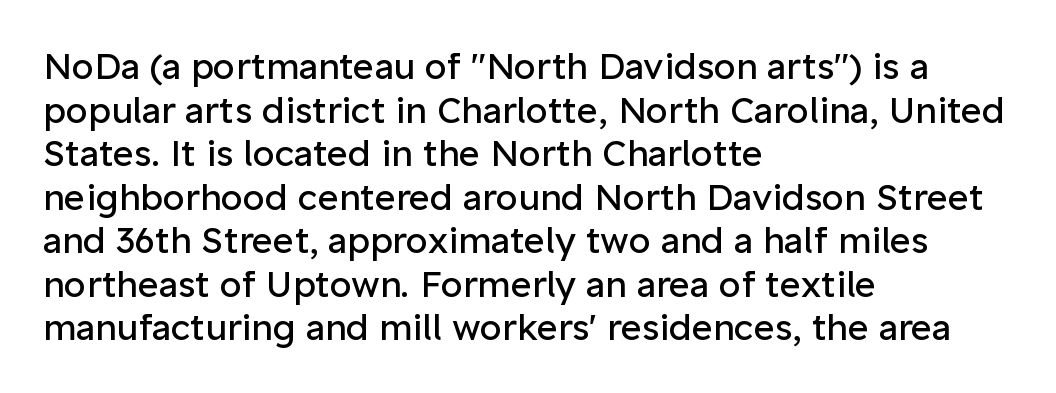
The image shows 36 px regular-weight sans-serif type, upright; set left-aligned, line spacing 1.21x, normal letter spacing, not underlined; low stroke contrast and a medium x-height.
